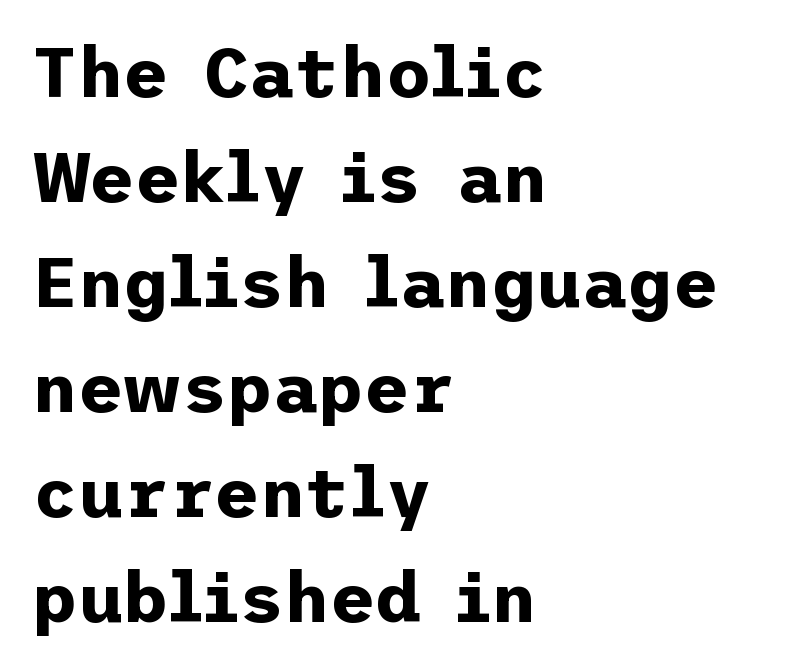
Q: Is the text bold? A: Yes.
Q: Is the text italic (slanted)? A: No, it is upright.
Q: Is the typeface a serif or a sans-serif typeface? A: Sans-serif.
Q: Is the text underlined? A: No.
Q: How is the paragraph aligned? A: Left-aligned.
Q: Is the spacing between letters normal or unusually wide? A: Normal.
Q: Is the spacing between lines tight, normal or loose? A: Normal.
Q: Width (condensed, normal, or wide)? A: Normal.
Q: Stroke contrast? A: Low.
Q: x-height? A: Medium.
